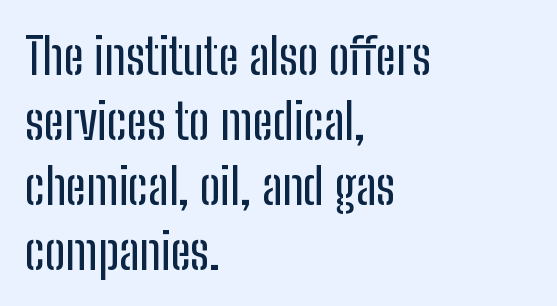
The image shows 50 px condensed sans-serif type, upright; set left-aligned, normal line spacing (1.3x), normal letter spacing, not underlined; low stroke contrast and a medium x-height.
